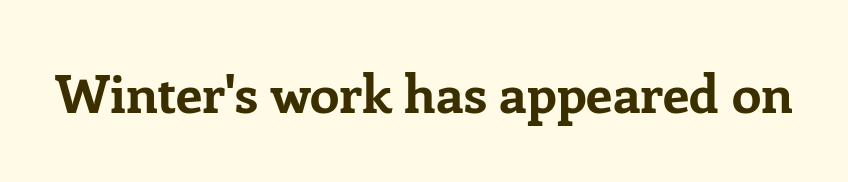
I'd call this a serif setting — the letters wear small feet. A typesetter would call this zero additional tracking. The characters look thick and weighty, a clear bold. Quick note: underline off. These lines are rendered in a variable-pitch font.
